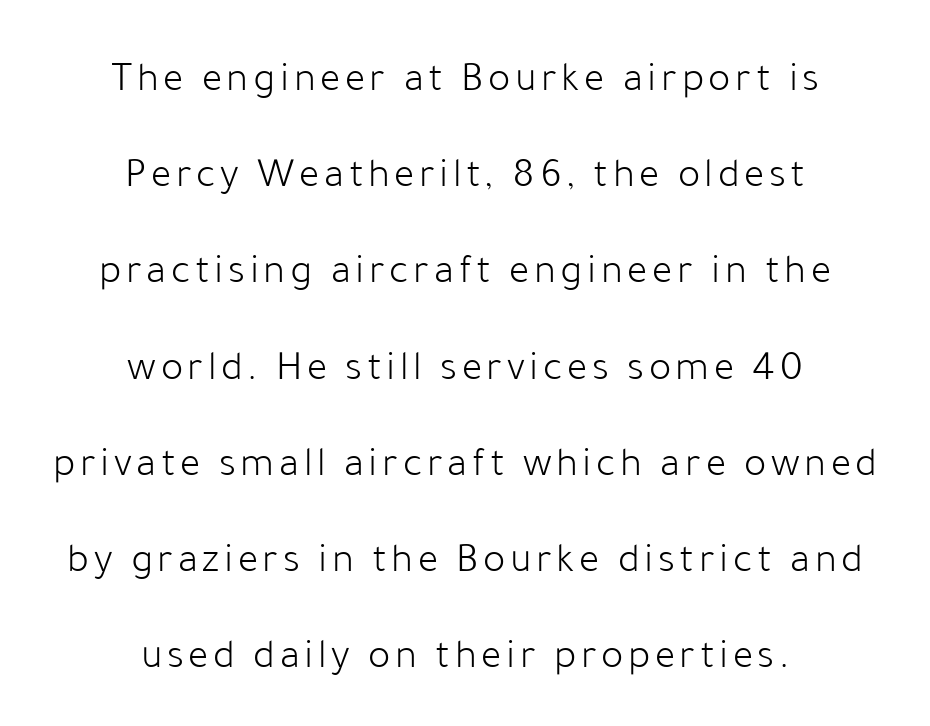
The image shows 42 px light sans-serif type, upright; set centered, loose line spacing (2.29x), not underlined; low stroke contrast and a medium x-height.
